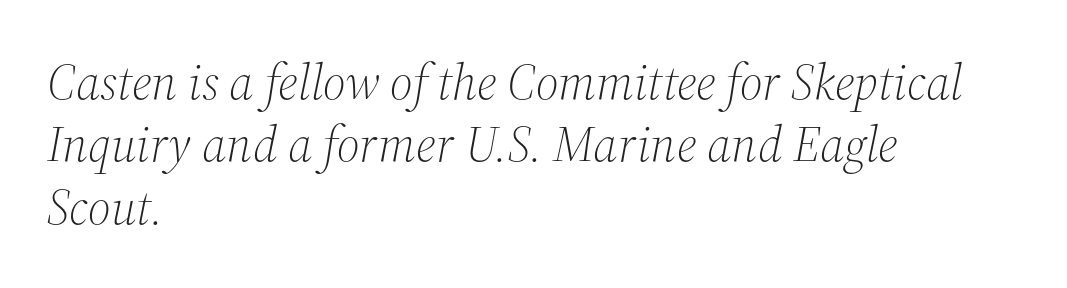
{"serif": "yes", "italic": "yes", "lean": "right", "slant_degrees": 12, "bold": "no", "weight": "light", "width": "normal", "stroke_contrast": "medium", "x_height": "medium", "monospaced": "no", "underline": "no", "align": "left", "line_spacing": "normal", "line_spacing_ratio": 1.25, "letter_spacing": "normal", "letter_spacing_em": 0.0, "glyph_px": 50}
